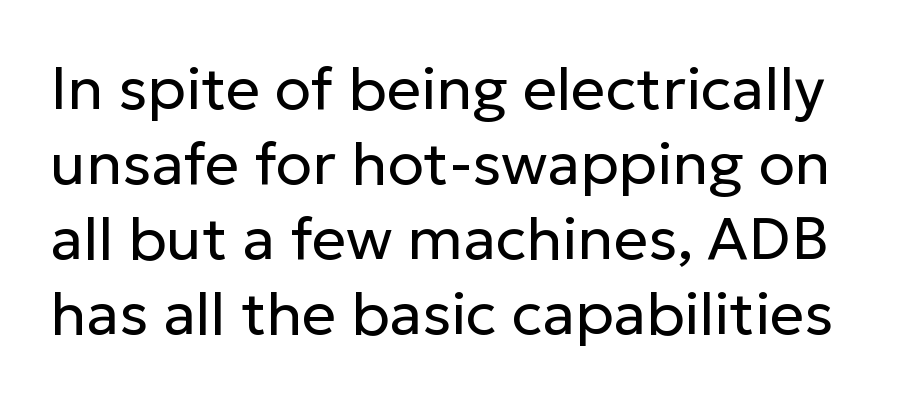
The image shows 60 px regular-weight sans-serif type, upright; set normal line spacing (1.25x), normal letter spacing, not underlined; low stroke contrast and a medium x-height.
